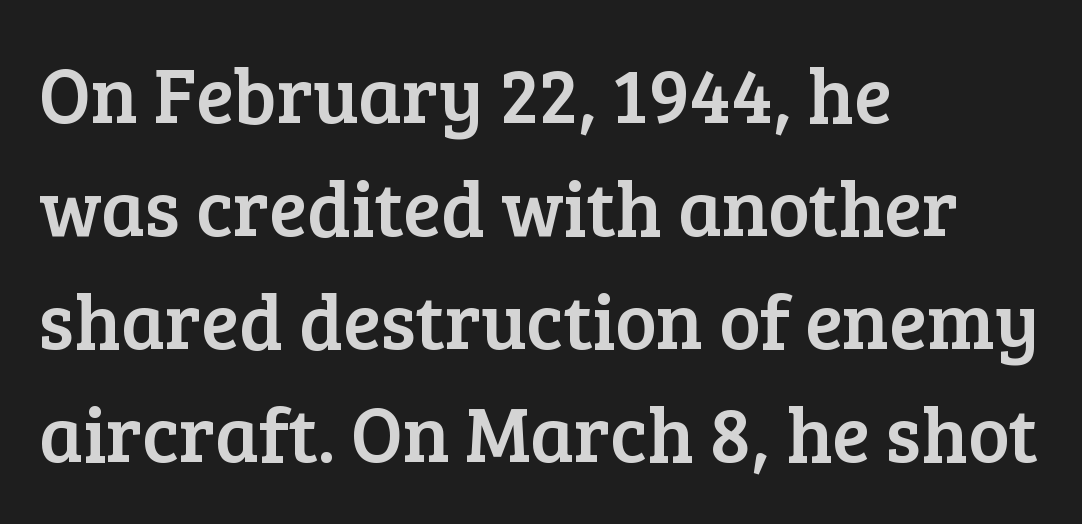
Q: Is the text italic (slanted)? A: No, it is upright.
Q: Is the typeface a serif or a sans-serif typeface? A: Serif.
Q: Is the text underlined? A: No.
Q: How is the paragraph aligned? A: Left-aligned.
Q: Is the spacing between letters normal or unusually wide? A: Normal.
Q: Is the spacing between lines tight, normal or loose? A: Normal.
Q: Width (condensed, normal, or wide)? A: Normal.
Q: Stroke contrast? A: Low.
Q: x-height? A: Medium.
Q: Monospaced? A: No.
